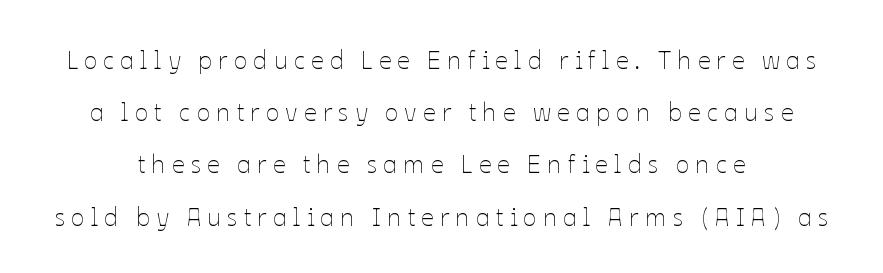
The image shows 25 px text type, upright; set loose line spacing (2.09x), unusually wide letter spacing (+0.25 em), not underlined.
